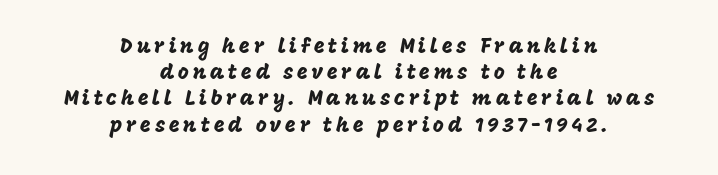
The passage shown stacks its lines at a standard gap. Descender tails drop into unmarked territory. Compared with a flush-left layout, this one balances lines on the center instead.
